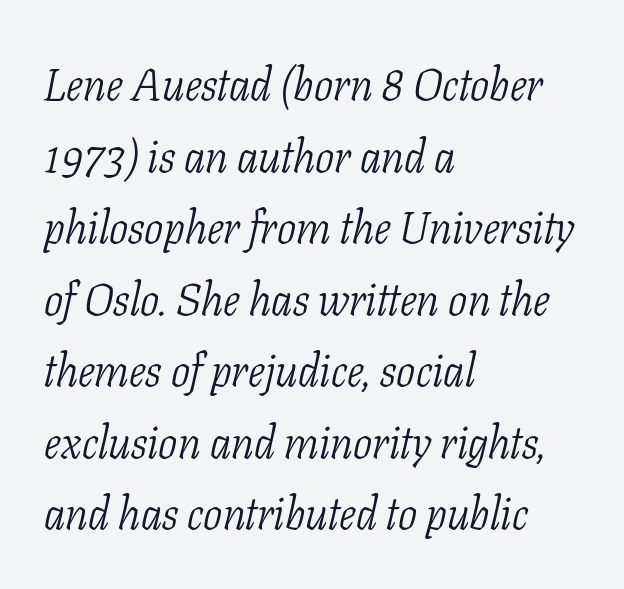
The image shows 45 px light, condensed serif type, italic (leaning right); set left-aligned, normal line spacing (1.59x), normal letter spacing, not underlined; low stroke contrast and a medium x-height.
